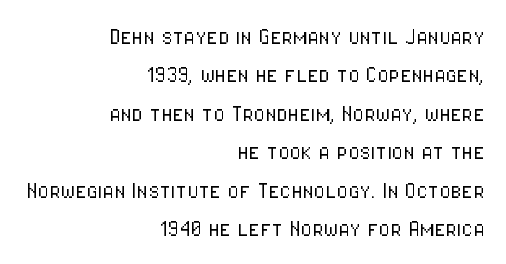
The image shows 26 px text type, upright; set right-aligned, normal line spacing (1.48x), normal letter spacing, not underlined.
